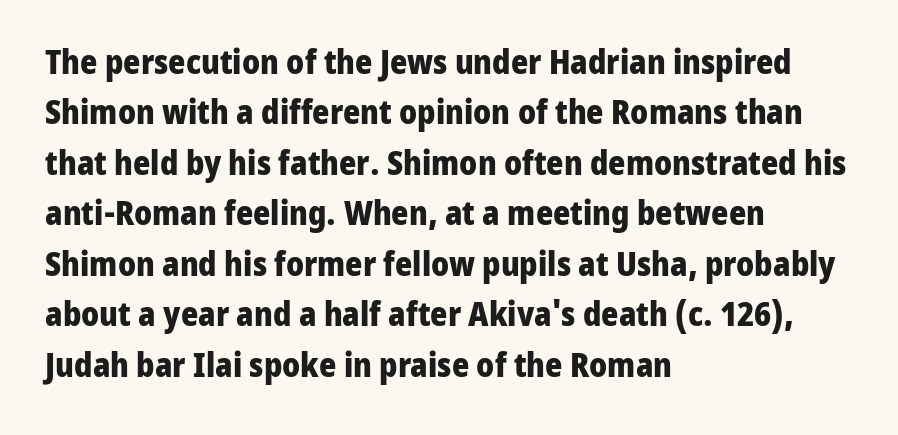
Q: Is the text bold? A: Yes.
Q: Is the text italic (slanted)? A: No, it is upright.
Q: Is the typeface a serif or a sans-serif typeface? A: Sans-serif.
Q: Is the text underlined? A: No.
Q: How is the paragraph aligned? A: Left-aligned.
Q: Is the spacing between letters normal or unusually wide? A: Normal.
Q: Is the spacing between lines tight, normal or loose? A: Normal.
Q: Width (condensed, normal, or wide)? A: Normal.
Q: Stroke contrast? A: Low.
Q: x-height? A: Medium.
Q: Monospaced? A: No.
